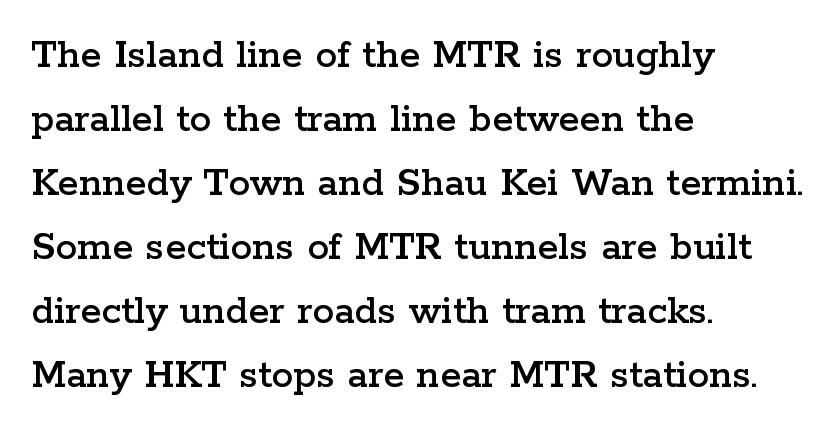
{"serif": "yes", "italic": "no", "width": "wide", "stroke_contrast": "low", "x_height": "medium", "monospaced": "no", "underline": "no", "align": "left", "line_spacing": "normal", "line_spacing_ratio": 1.49, "letter_spacing": "normal", "letter_spacing_em": 0.0, "glyph_px": 43}
